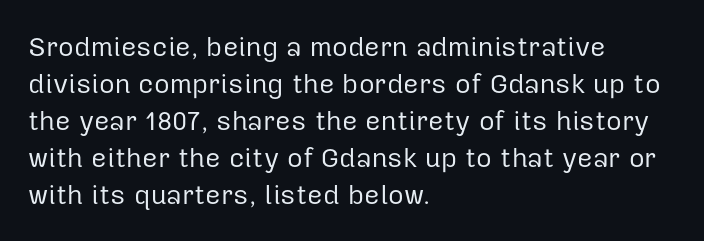
Q: Is the text bold? A: No.
Q: Is the text italic (slanted)? A: No, it is upright.
Q: Is the text underlined? A: No.
Q: How is the paragraph aligned? A: Left-aligned.
Q: Is the spacing between letters normal or unusually wide? A: Normal.
Q: Is the spacing between lines tight, normal or loose? A: Normal.
